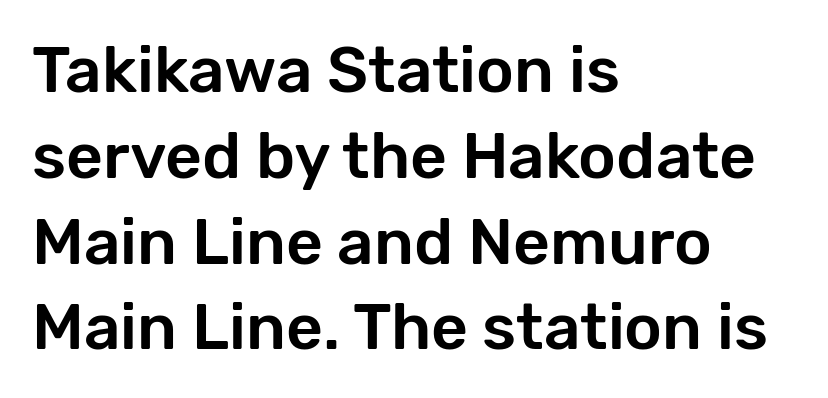
The image shows 64 px sans-serif type, upright; set left-aligned, normal line spacing (1.34x), normal letter spacing, not underlined; low stroke contrast and a medium x-height.
